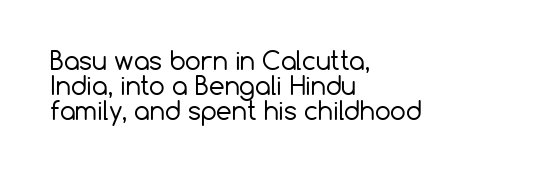
The paragraph shown leans on its left margin. Descender tails drop into unmarked territory. Compared with typical body copy, the letter spacing here is the same. Honestly, the rows look squashed on top of each other. Stroke mass is kept to a normal reading level or below.
